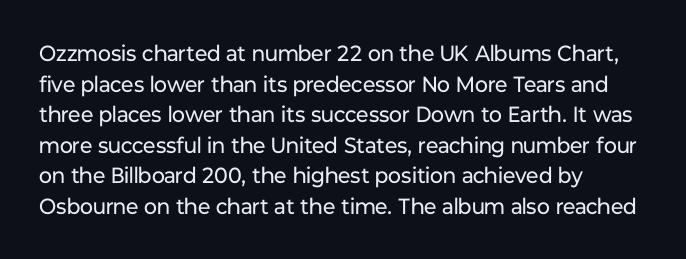
The image shows 22 px text type, upright; set left-aligned, normal line spacing (1.39x), normal letter spacing, not underlined.
